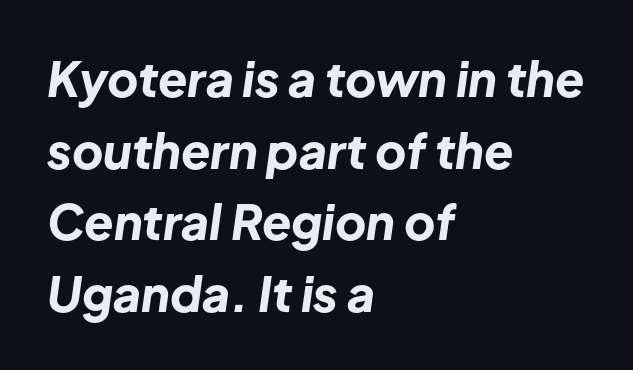
The image shows 48 px bold type, italic (leaning right); set left-aligned, normal line spacing (1.49x), normal letter spacing, not underlined; low stroke contrast and a medium x-height.
